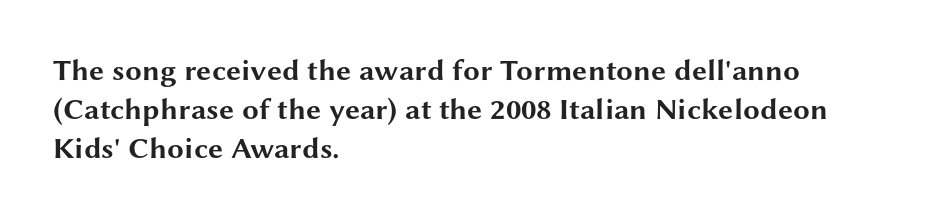
{"serif": "no", "italic": "no", "bold": "yes", "weight": "bold", "width": "wide", "stroke_contrast": "medium", "x_height": "medium", "monospaced": "no", "underline": "no", "align": "left", "line_spacing": "normal", "line_spacing_ratio": 1.3, "letter_spacing": "normal", "letter_spacing_em": 0.0, "glyph_px": 30}
